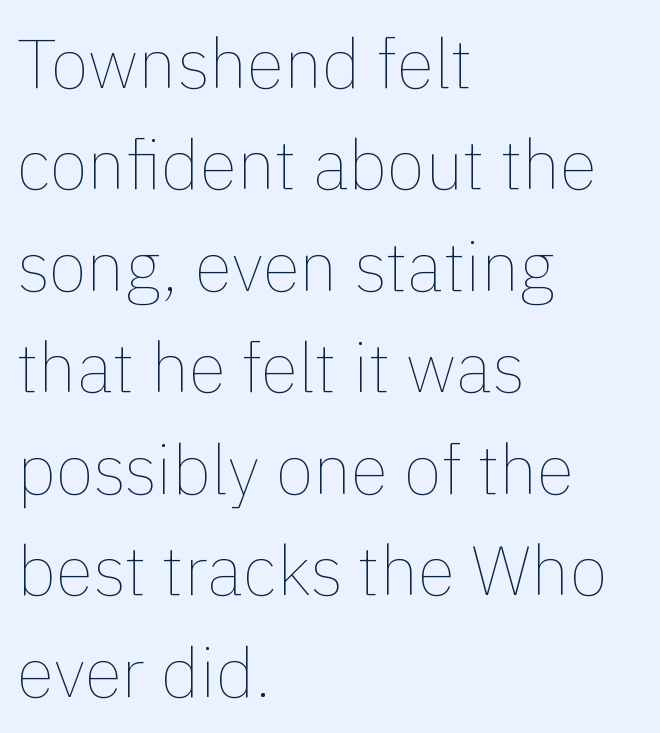
Q: Is the text bold? A: No.
Q: Is the text italic (slanted)? A: No, it is upright.
Q: Is the text underlined? A: No.
Q: How is the paragraph aligned? A: Left-aligned.
Q: Is the spacing between letters normal or unusually wide? A: Normal.
Q: Is the spacing between lines tight, normal or loose? A: Normal.
Q: Width (condensed, normal, or wide)? A: Normal.
Q: x-height? A: Medium.
Q: Monospaced? A: No.
